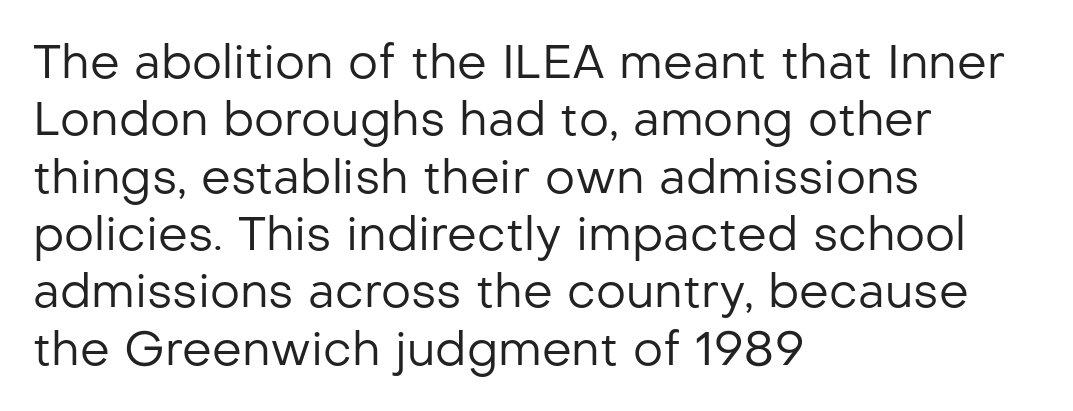
The image shows 47 px regular-weight sans-serif type, upright; set left-aligned, line spacing 1.22x, normal letter spacing, not underlined; low stroke contrast and a medium x-height.
